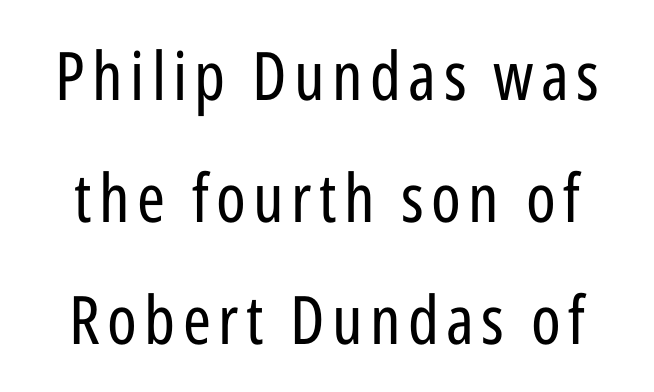
The image shows 67 px regular-weight, condensed sans-serif type, upright; set line spacing 1.82x, not underlined; low stroke contrast and a medium x-height.
